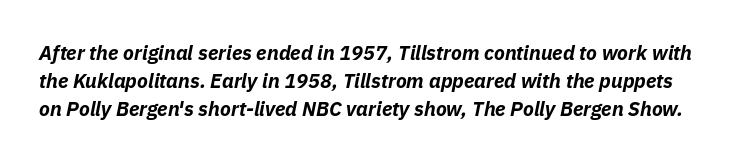
A bare baseline throughout the passage. Set as a true bold cut, around the 700 mark. Tall strokes in this sample are angled rather than plumb. The line texture is even and compact thanks to regular tracking. Line spacing here is normal.
